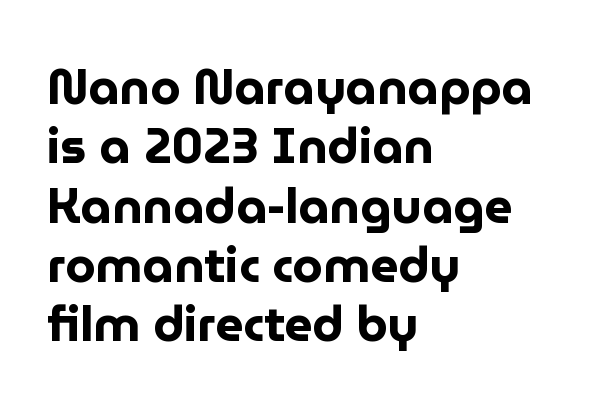
Q: Is the text bold? A: Yes.
Q: Is the text italic (slanted)? A: No, it is upright.
Q: Is the typeface a serif or a sans-serif typeface? A: Sans-serif.
Q: Is the text underlined? A: No.
Q: How is the paragraph aligned? A: Left-aligned.
Q: Is the spacing between letters normal or unusually wide? A: Normal.
Q: Width (condensed, normal, or wide)? A: Normal.
Q: Stroke contrast? A: Low.
Q: x-height? A: Medium.
Q: Monospaced? A: No.
